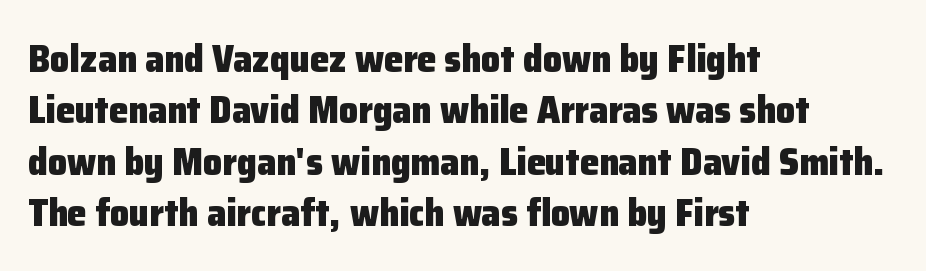
Is the block centered? No — it sits flush against the left margin. This sample uses an upright cut, with every glyph sitting square on the baseline. This rendering leaves character spacing at its baseline value. Typographically, this falls in the sans-serif category. Glance below the letters and you will spot only blank space. Notice how descenders clear the ascenders below comfortably — that's standard leading.
